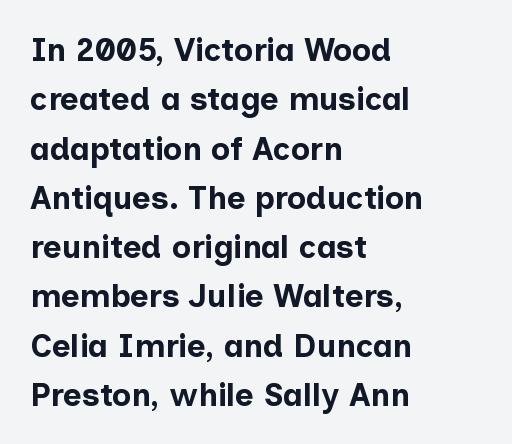
The image shows 32 px bold sans-serif type, upright; set left-aligned, normal line spacing (1.54x), normal letter spacing, not underlined; low stroke contrast and a medium x-height.
